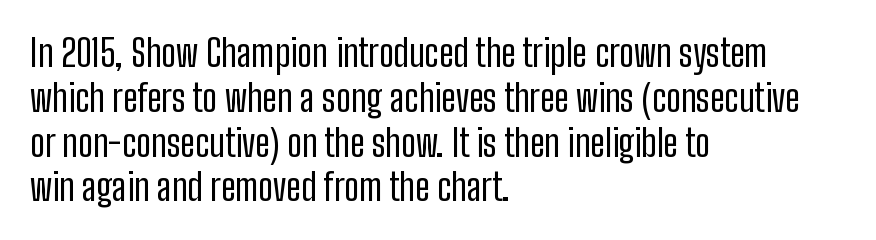
The image shows 37 px regular-weight, condensed sans-serif type, upright; set left-aligned, line spacing 1.21x, normal letter spacing, not underlined; low stroke contrast and a medium x-height.
